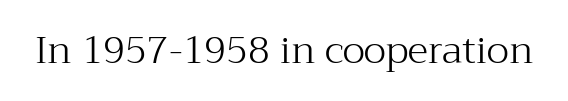
Q: Is the text bold? A: No.
Q: Is the text italic (slanted)? A: No, it is upright.
Q: Is the typeface a serif or a sans-serif typeface? A: Serif.
Q: Is the text underlined? A: No.
Q: Is the spacing between letters normal or unusually wide? A: Normal.
Q: Width (condensed, normal, or wide)? A: Normal.
Q: Stroke contrast? A: Medium.
Q: x-height? A: Medium.
Q: Monospaced? A: No.
